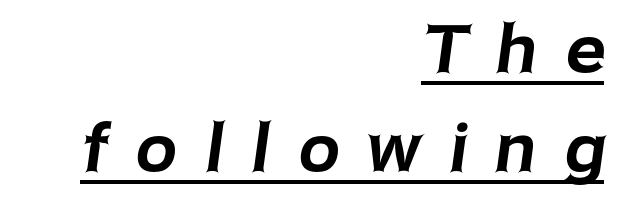
{"serif": "no", "width": "normal", "stroke_contrast": "low", "x_height": "medium", "monospaced": "no", "underline": "yes", "align": "right", "line_spacing": "normal", "line_spacing_ratio": 1.5, "letter_spacing": "wide", "letter_spacing_em": 0.43, "glyph_px": 66}
